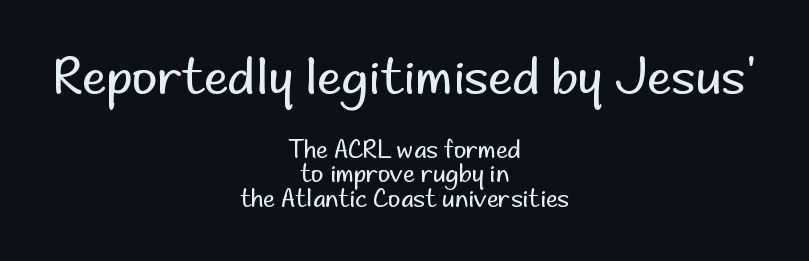
{"serif": "no", "italic": "no", "bold": "no", "weight": "regular", "width": "normal", "stroke_contrast": "low", "x_height": "small", "monospaced": "no", "underline": "no", "align": "center", "line_spacing": "tight", "line_spacing_ratio": 1.03, "letter_spacing": "normal", "letter_spacing_em": 0.0, "larger_block": "first", "size_ratio": 2.04, "glyph_px": 49}
